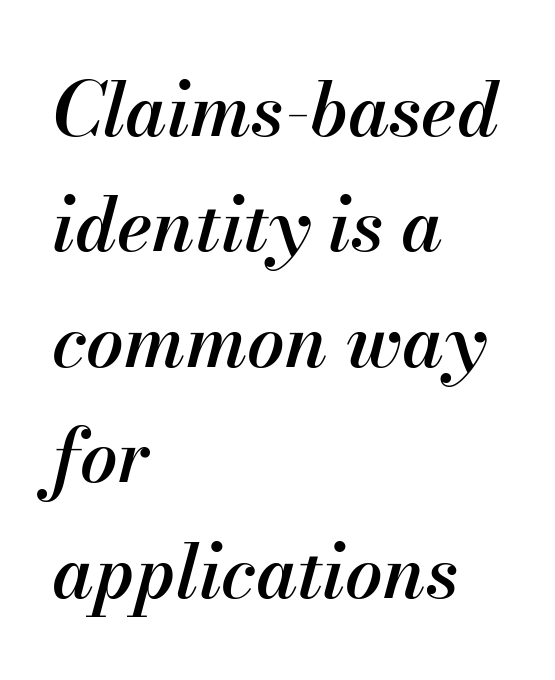
{"italic": "yes", "lean": "right", "slant_degrees": 13, "bold": "semi", "weight": "semibold", "width": "normal", "stroke_contrast": "medium", "x_height": "small", "monospaced": "no", "underline": "no", "align": "left", "line_spacing": "normal", "line_spacing_ratio": 1.56, "letter_spacing": "normal", "letter_spacing_em": 0.0, "glyph_px": 74}
